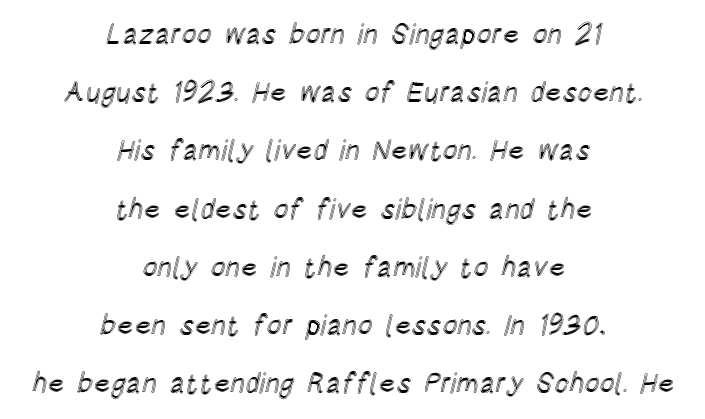
Note the varied advance widths — an 'i' is clearly narrower than an 'm'. Compared with typical paragraphs, the rows here are farther apart. The typesetter chose a symmetrical, centered arrangement here.
